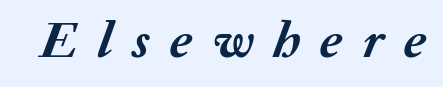
Q: Is the text italic (slanted)? A: Yes, it leans right by about 20 degrees.
Q: Is the text underlined? A: No.
Q: Is the spacing between letters normal or unusually wide? A: Unusually wide.
Q: Width (condensed, normal, or wide)? A: Normal.
Q: Stroke contrast? A: Low.
Q: x-height? A: Medium.
Q: Monospaced? A: No.
